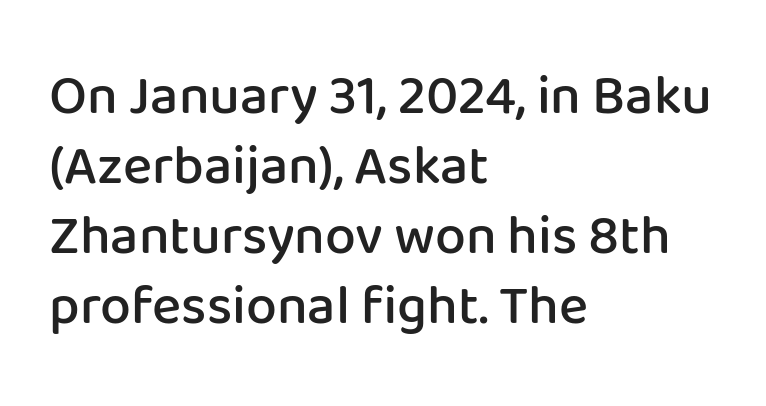
The image shows 55 px semibold sans-serif type, upright; set left-aligned, normal line spacing (1.27x), normal letter spacing, not underlined; low stroke contrast and a medium x-height.
